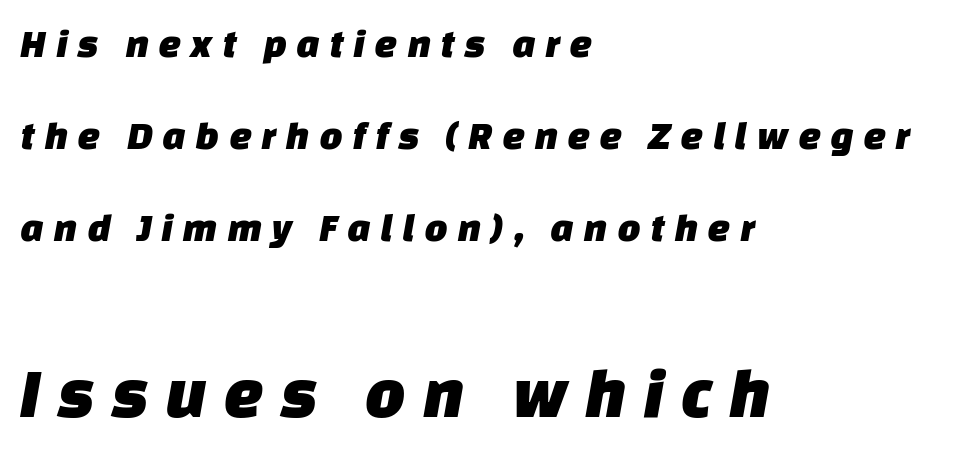
{"serif": "no", "width": "normal", "stroke_contrast": "low", "x_height": "large", "monospaced": "no", "underline": "no", "align": "left", "line_spacing": "loose", "line_spacing_ratio": 2.24, "letter_spacing": "wide", "letter_spacing_em": 0.22, "larger_block": "second", "size_ratio": 1.76, "glyph_px": 72}
